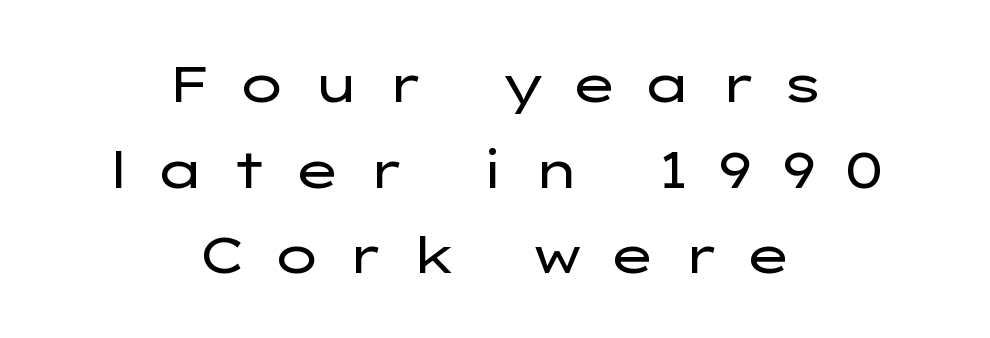
The image shows 51 px regular-weight, wide sans-serif type, upright; set centered, normal line spacing (1.68x), unusually wide letter spacing (+0.48 em), not underlined; low stroke contrast and a medium x-height.
